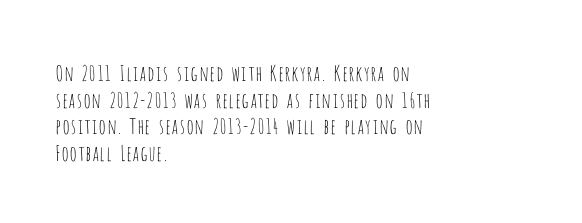
{"italic": "no", "bold": "no", "underline": "no", "align": "left", "line_spacing": "normal", "line_spacing_ratio": 1.27, "letter_spacing": "normal", "letter_spacing_em": 0.0, "glyph_px": 21}
